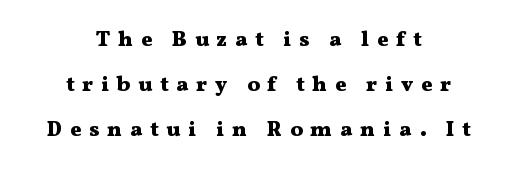
The image shows 21 px bold type, upright; set centered, loose line spacing (2.14x), unusually wide letter spacing (+0.37 em), not underlined.
